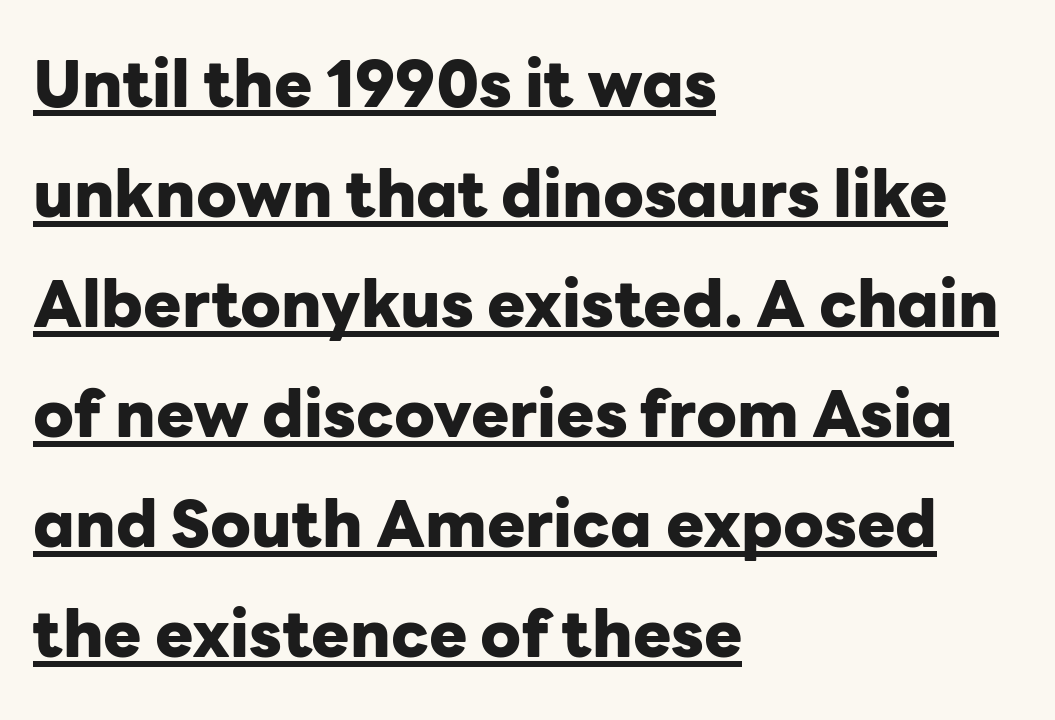
{"serif": "no", "italic": "no", "bold": "yes", "weight": "heavy", "width": "normal", "stroke_contrast": "low", "x_height": "medium", "monospaced": "no", "underline": "yes", "align": "left", "line_spacing_ratio": 1.72, "letter_spacing": "normal", "letter_spacing_em": 0.0, "glyph_px": 64}
